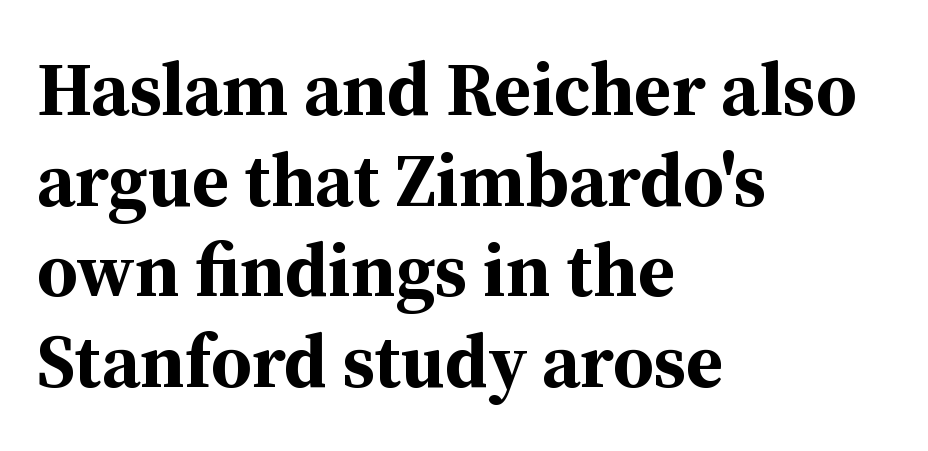
Q: Is the text bold? A: Yes.
Q: Is the text italic (slanted)? A: No, it is upright.
Q: Is the typeface a serif or a sans-serif typeface? A: Serif.
Q: Is the text underlined? A: No.
Q: How is the paragraph aligned? A: Left-aligned.
Q: Is the spacing between letters normal or unusually wide? A: Normal.
Q: Width (condensed, normal, or wide)? A: Normal.
Q: Stroke contrast? A: Medium.
Q: x-height? A: Medium.
Q: Monospaced? A: No.
